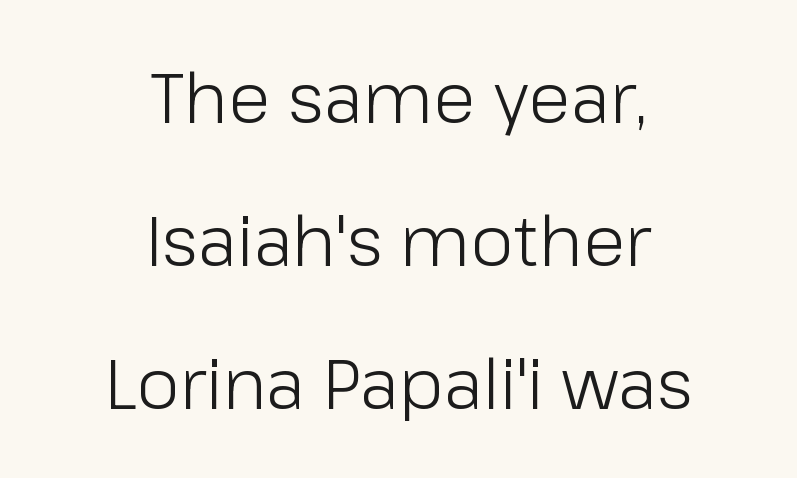
{"serif": "no", "italic": "no", "bold": "no", "weight": "light", "width": "normal", "stroke_contrast": "low", "x_height": "medium", "monospaced": "no", "underline": "no", "align": "center", "line_spacing": "loose", "line_spacing_ratio": 2.04, "letter_spacing": "normal", "letter_spacing_em": 0.0, "glyph_px": 70}
